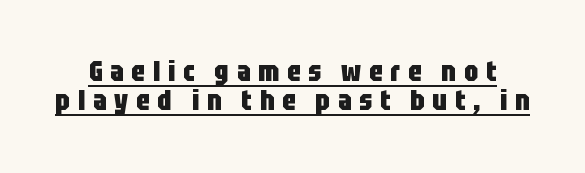
The image shows 28 px heavy, condensed sans-serif type, upright; set tight line spacing (1.04x), unusually wide letter spacing (+0.28 em), underlined; low stroke contrast and a large x-height.
